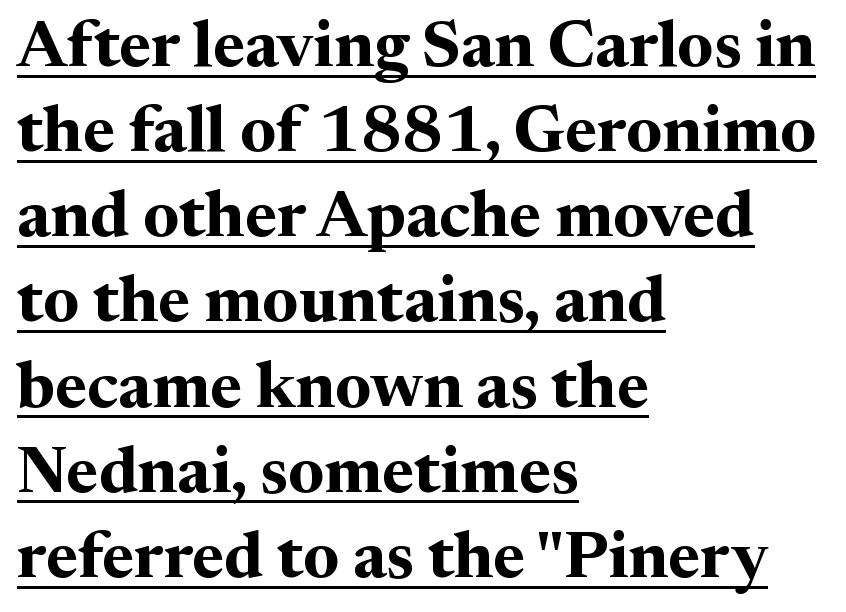
Each new line begins a customary step beneath the previous one. There is no visible air inserted between adjacent glyphs. Is this a fixed-width face? No — the glyphs have proportional, varying widths. Reading down the block, your eye returns to a fixed left position each line. The type sits square on the baseline with zero lean. Bold? Absolutely — the strokes are thick and heavy.
